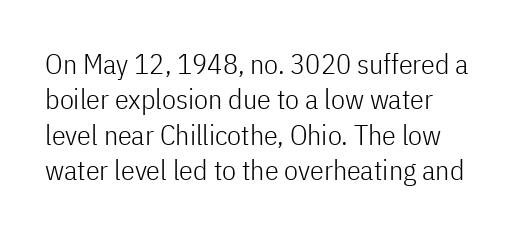
The image shows 28 px light, condensed sans-serif type, upright; set left-aligned, normal line spacing (1.26x), normal letter spacing, not underlined; low stroke contrast and a medium x-height.
